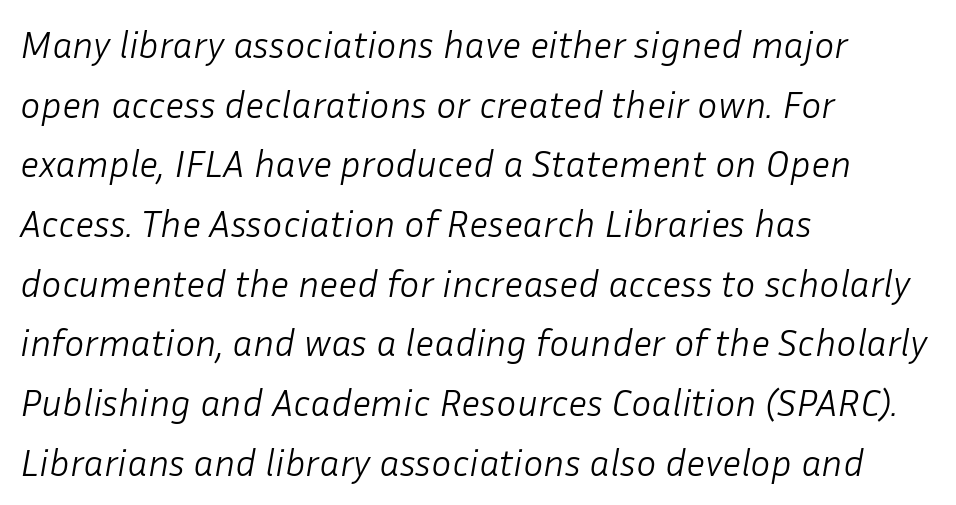
{"italic": "yes", "lean": "right", "slant_degrees": 10, "bold": "no", "weight": "light", "width": "normal", "stroke_contrast": "low", "x_height": "medium", "monospaced": "no", "underline": "no", "align": "left", "line_spacing": "normal", "line_spacing_ratio": 1.57, "letter_spacing": "normal", "letter_spacing_em": 0.0, "glyph_px": 38}
